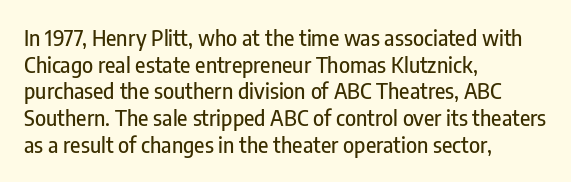
The image shows 21 px text type, upright; set left-aligned, normal line spacing (1.27x), normal letter spacing, not underlined.
